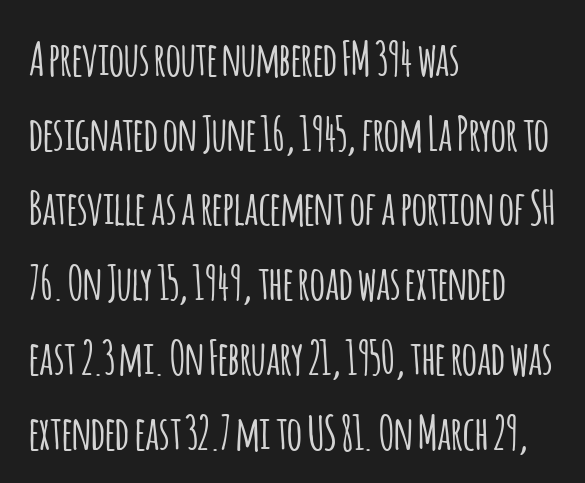
Q: Is the text italic (slanted)? A: No, it is upright.
Q: Is the typeface a serif or a sans-serif typeface? A: Sans-serif.
Q: Is the text underlined? A: No.
Q: How is the paragraph aligned? A: Left-aligned.
Q: Is the spacing between letters normal or unusually wide? A: Normal.
Q: Is the spacing between lines tight, normal or loose? A: Normal.
Q: Width (condensed, normal, or wide)? A: Condensed.
Q: Stroke contrast? A: Low.
Q: x-height? A: Large.
Q: Monospaced? A: No.
